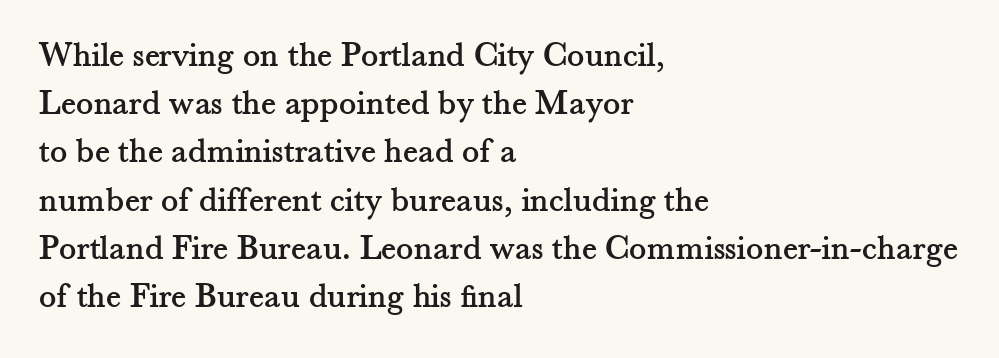
{"serif": "yes", "italic": "no", "width": "normal", "stroke_contrast": "medium", "x_height": "small", "monospaced": "no", "underline": "no", "align": "left", "line_spacing": "normal", "line_spacing_ratio": 1.34, "letter_spacing": "normal", "letter_spacing_em": 0.0, "glyph_px": 36}
